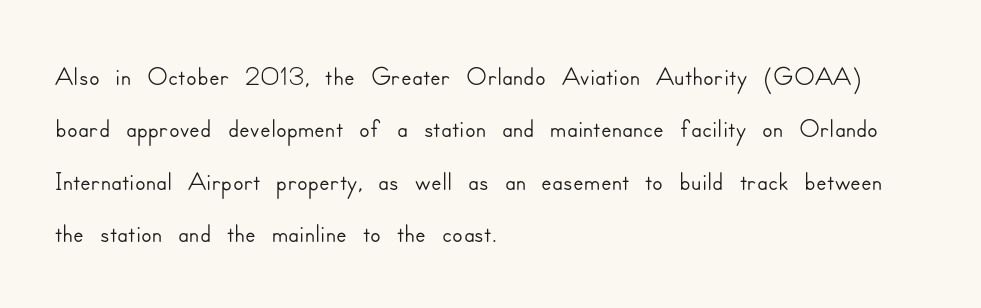
The image shows 39 px sans-serif type, upright; set left-aligned, normal line spacing (1.34x), normal letter spacing, not underlined; low stroke contrast and a small x-height.
